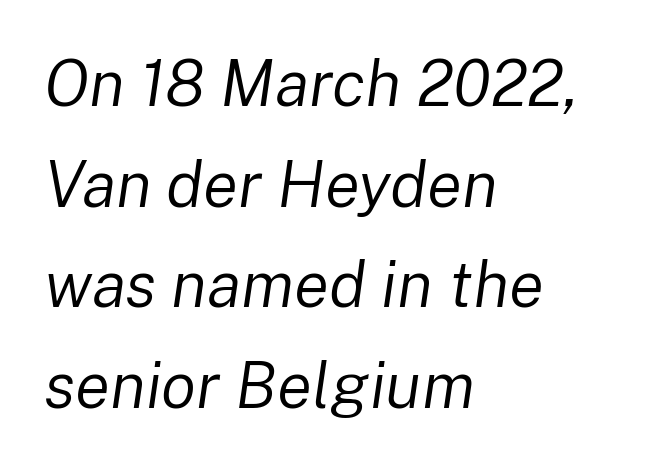
Q: Is the text bold? A: No.
Q: Is the text italic (slanted)? A: Yes, it leans right by about 8 degrees.
Q: Is the text underlined? A: No.
Q: How is the paragraph aligned? A: Left-aligned.
Q: Is the spacing between letters normal or unusually wide? A: Normal.
Q: Is the spacing between lines tight, normal or loose? A: Normal.
Q: Width (condensed, normal, or wide)? A: Normal.
Q: Stroke contrast? A: Low.
Q: x-height? A: Medium.
Q: Monospaced? A: No.
